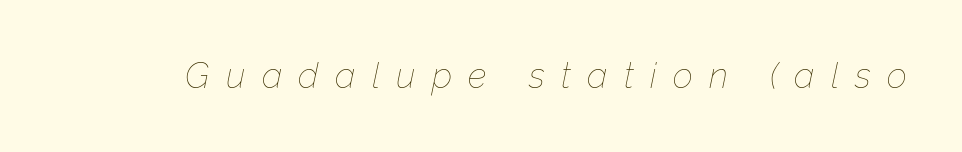
The image shows 35 px thin type, italic (leaning right); set unusually wide letter spacing (+0.47 em), not underlined; low stroke contrast and a medium x-height.
